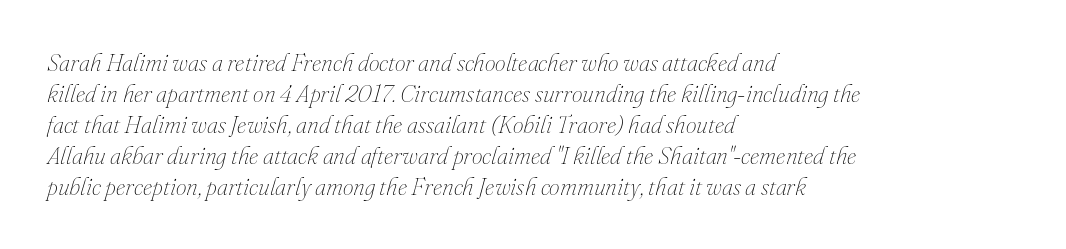
Compared with a centered layout, this one pins lines to the left instead. The horizontal fit of the characters is conventional and even. The space directly below the letters is spotless. The passage shown stacks its lines at a standard gap. Stem width sits at or under what a default text font uses. Slant detected: the letters are inclined.
